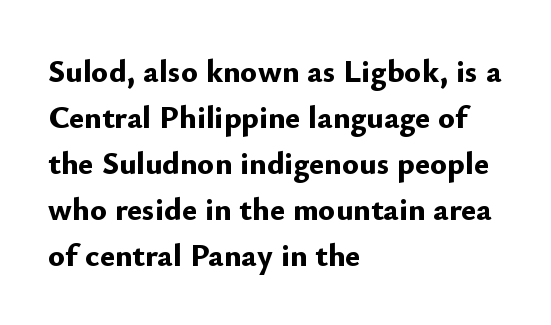
The image shows 32 px bold sans-serif type, upright; set left-aligned, normal line spacing (1.44x), normal letter spacing, not underlined; low stroke contrast and a small x-height.
